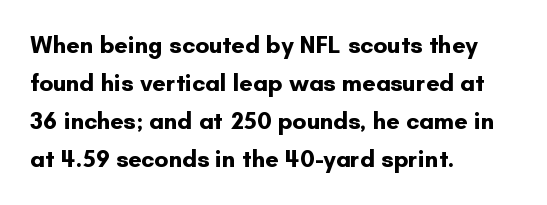
Q: Is the text bold? A: Yes.
Q: Is the text italic (slanted)? A: No, it is upright.
Q: Is the text underlined? A: No.
Q: How is the paragraph aligned? A: Left-aligned.
Q: Is the spacing between letters normal or unusually wide? A: Normal.
Q: Is the spacing between lines tight, normal or loose? A: Normal.
